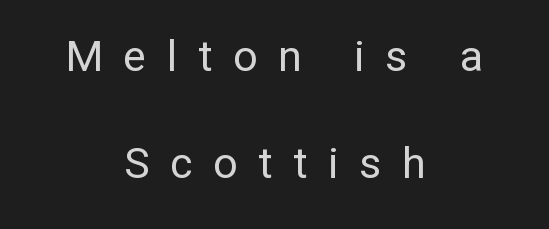
Q: Is the text bold? A: No.
Q: Is the text italic (slanted)? A: No, it is upright.
Q: Is the typeface a serif or a sans-serif typeface? A: Sans-serif.
Q: Is the text underlined? A: No.
Q: How is the paragraph aligned? A: Centered.
Q: Is the spacing between letters normal or unusually wide? A: Unusually wide.
Q: Is the spacing between lines tight, normal or loose? A: Loose.
Q: Width (condensed, normal, or wide)? A: Normal.
Q: Stroke contrast? A: Low.
Q: x-height? A: Medium.
Q: Monospaced? A: No.
